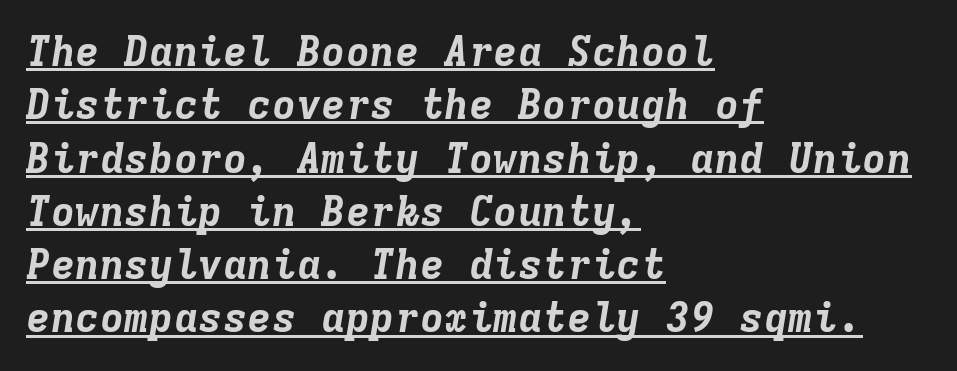
Compared with undecorated copy, this sample adds a rule below the words. Regarding leading, the lines here are spaced in the standard way. Horizontally, the lines are justified to the leading edge only. Looks like terminal output: every glyph gets an equal slot. Letter spacing: default. Quick note: italic.
